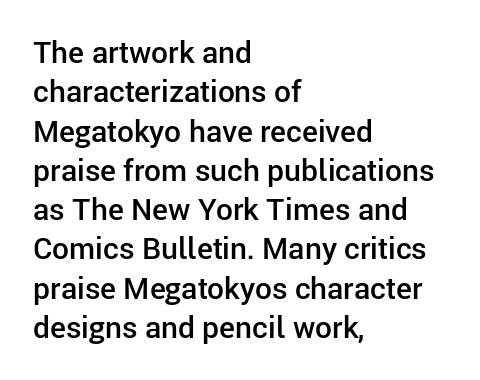
Q: Is the text bold? A: Semi-bold.
Q: Is the text italic (slanted)? A: No, it is upright.
Q: Is the typeface a serif or a sans-serif typeface? A: Sans-serif.
Q: Is the text underlined? A: No.
Q: How is the paragraph aligned? A: Left-aligned.
Q: Is the spacing between letters normal or unusually wide? A: Normal.
Q: Is the spacing between lines tight, normal or loose? A: Normal.
Q: Width (condensed, normal, or wide)? A: Normal.
Q: Stroke contrast? A: Low.
Q: x-height? A: Medium.
Q: Monospaced? A: No.
